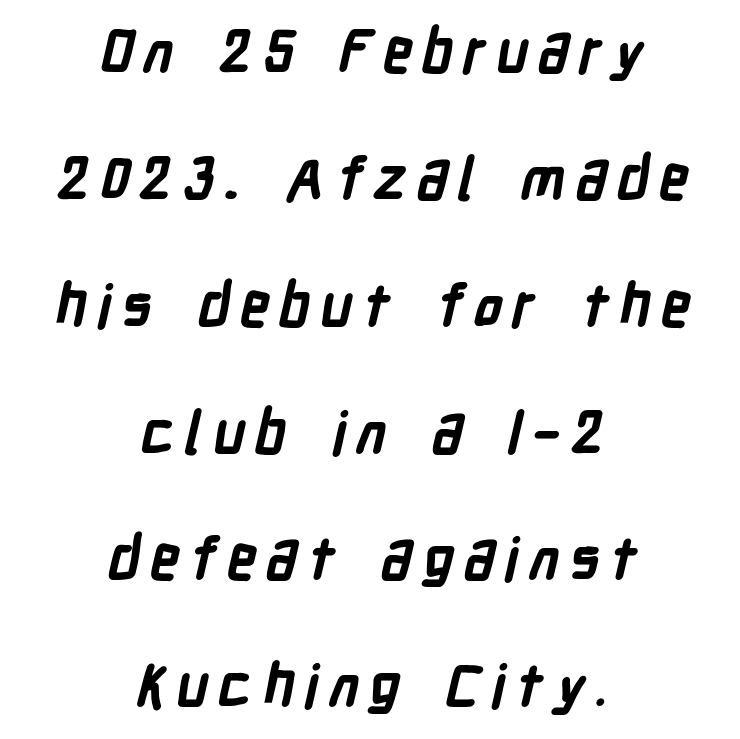
Leading is clearly above the norm, producing a sparse column. Here the designer chose a conventional face with non-uniform glyph widths. Is this a sans? Yes — the strokes have no serifs. One-word summary of the alignment: center. Plain, unruled lines of type.
